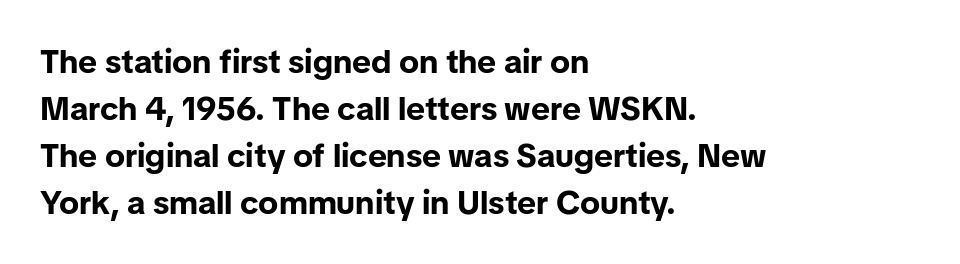
Typographically, this falls in the sans-serif category. Tall strokes in this sample are plumb rather than angled. Unmarked baselines from the first word to the last. Alignment: flush left. The strokes are fattened all the way to bold.
